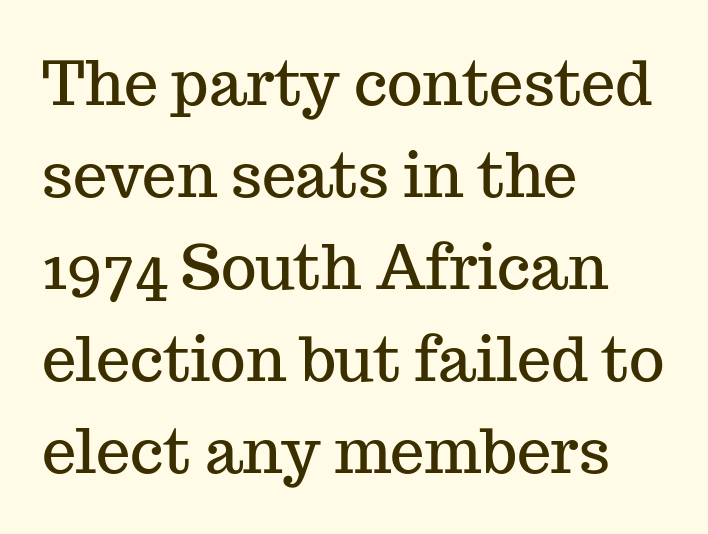
Is there any slant? The stems are plumb. There is no visible air inserted between adjacent glyphs. The glyphs in this specimen are seriffed. This rendering uses left alignment, leaving the right contour irregular.
